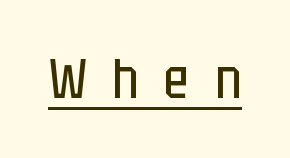
{"serif": "no", "italic": "no", "bold": "no", "weight": "regular", "width": "condensed", "stroke_contrast": "low", "x_height": "large", "monospaced": "no", "underline": "yes", "letter_spacing": "wide", "letter_spacing_em": 0.46, "glyph_px": 55}
